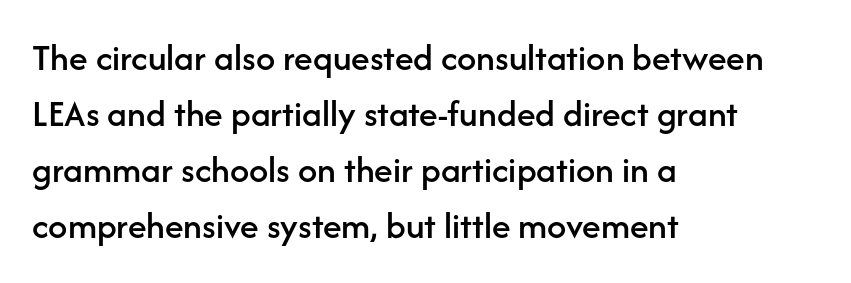
Q: Is the text italic (slanted)? A: No, it is upright.
Q: Is the typeface a serif or a sans-serif typeface? A: Sans-serif.
Q: Is the text underlined? A: No.
Q: How is the paragraph aligned? A: Left-aligned.
Q: Is the spacing between letters normal or unusually wide? A: Normal.
Q: Is the spacing between lines tight, normal or loose? A: Normal.
Q: Width (condensed, normal, or wide)? A: Normal.
Q: Stroke contrast? A: Low.
Q: x-height? A: Medium.
Q: Monospaced? A: No.
